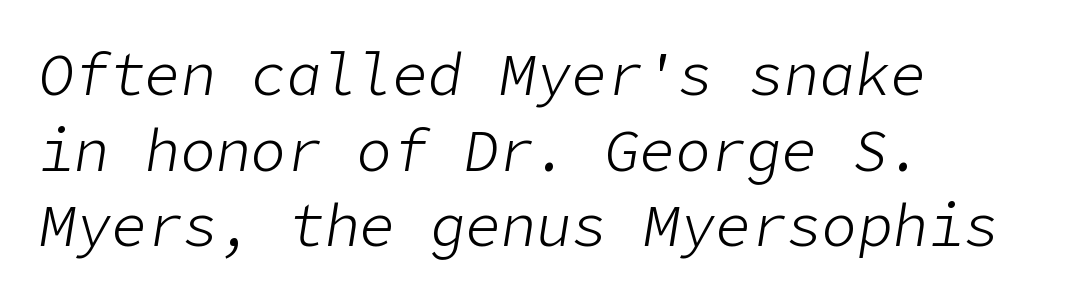
Q: Is the text bold? A: No.
Q: Is the text italic (slanted)? A: Yes, it leans right by about 9 degrees.
Q: Is the text underlined? A: No.
Q: How is the paragraph aligned? A: Left-aligned.
Q: Is the spacing between letters normal or unusually wide? A: Normal.
Q: Is the spacing between lines tight, normal or loose? A: Normal.
Q: Width (condensed, normal, or wide)? A: Normal.
Q: Stroke contrast? A: Low.
Q: x-height? A: Medium.
